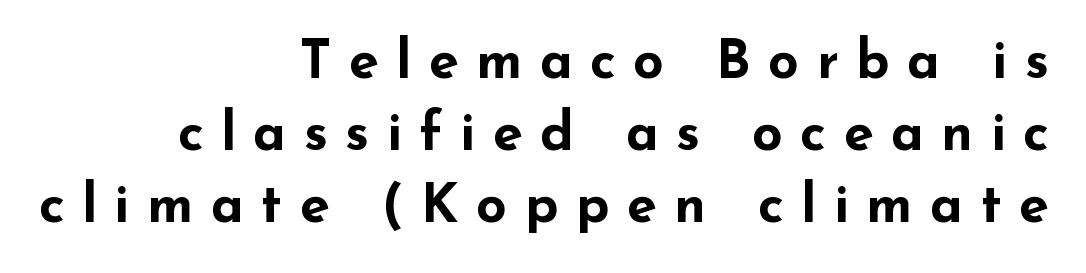
A typesetter would mark this as roman, not italic. Casual observation: everything's shoved over to the right. Bold? Absolutely — the strokes are thick and heavy. This rendering widens character spacing well past its baseline value. In terms of letterform style, serifs are entirely absent. This rendering features lettering with no underline.
